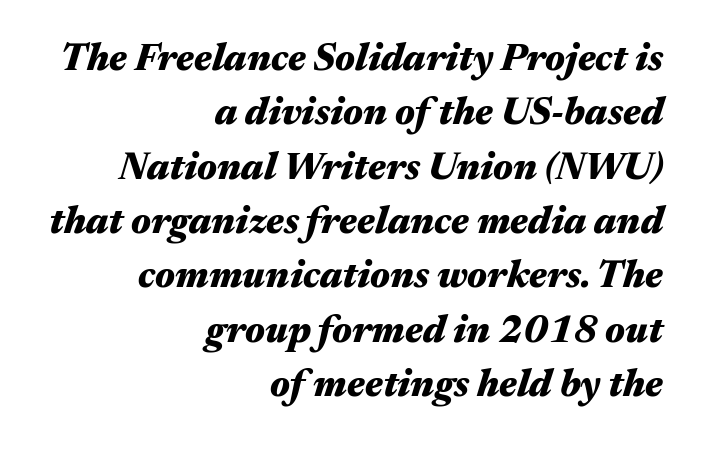
These lines carry a lot of weight — the face is fully bold. Looks like regular typesetting: each glyph gets only the width it needs. Each word holds together tightly as a unit, with standard inter-letter gaps. Rows of type keep a routine distance in the vertical direction.
